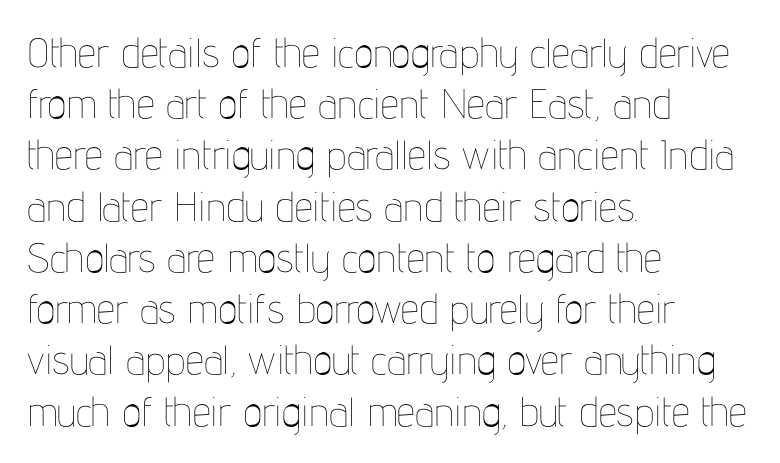
{"italic": "no", "bold": "no", "weight": "thin", "width": "condensed", "stroke_contrast": "low", "x_height": "medium", "monospaced": "no", "underline": "no", "align": "left", "line_spacing": "normal", "line_spacing_ratio": 1.25, "letter_spacing": "normal", "letter_spacing_em": 0.0, "glyph_px": 41}
